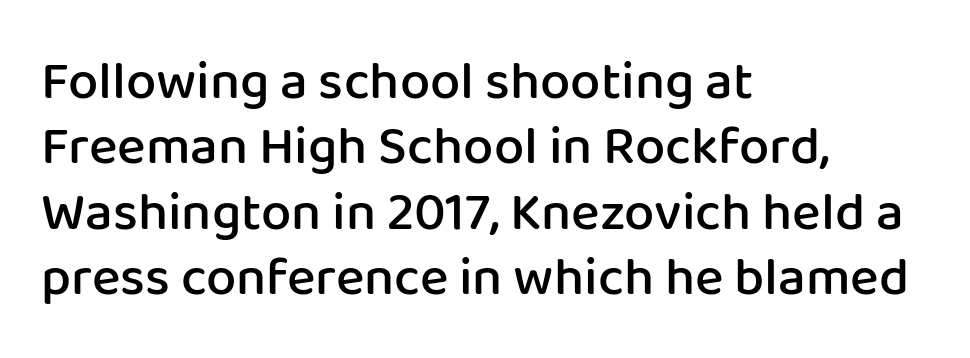
The image shows 54 px semibold sans-serif type, upright; set left-aligned, line spacing 1.21x, normal letter spacing, not underlined; low stroke contrast and a medium x-height.
